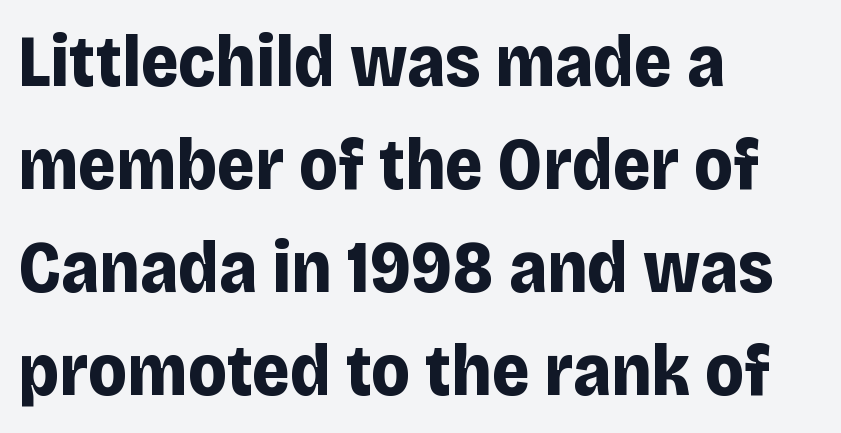
The string is rendered with underlining switched off. Short and long lines alike share a common starting point at left. The letters sit at their default tracking, neither squeezed nor spread. Examine the stroke ends and you'll find no serifs. The axis of the letterforms is exactly vertical.
